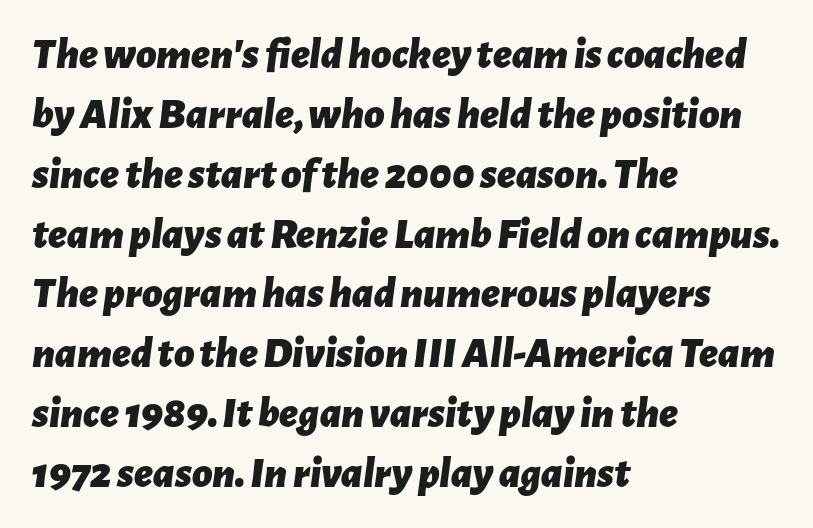
{"italic": "yes", "lean": "right", "slant_degrees": 7, "bold": "yes", "weight": "bold", "width": "normal", "stroke_contrast": "low", "x_height": "medium", "monospaced": "no", "underline": "no", "align": "left", "line_spacing": "normal", "line_spacing_ratio": 1.36, "letter_spacing": "normal", "letter_spacing_em": 0.0, "glyph_px": 44}
